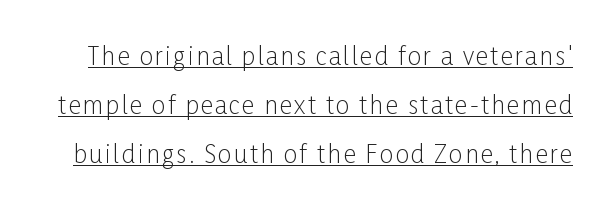
Weight: in the light-to-regular range. The specimen reads as upright at a glance. A typesetter would call this leading open, well beyond the default. Descenders here cross a horizontal rule under the line.
